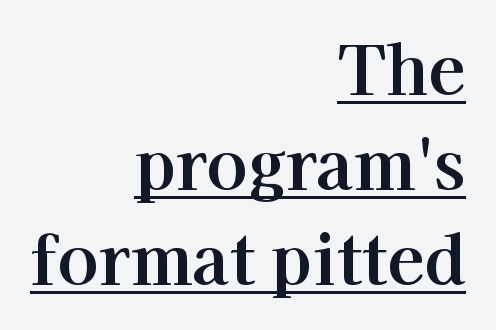
{"serif": "yes", "italic": "no", "width": "normal", "stroke_contrast": "high", "x_height": "medium", "monospaced": "no", "underline": "yes", "align": "right", "line_spacing": "normal", "line_spacing_ratio": 1.4, "letter_spacing": "normal", "letter_spacing_em": 0.0, "glyph_px": 68}
